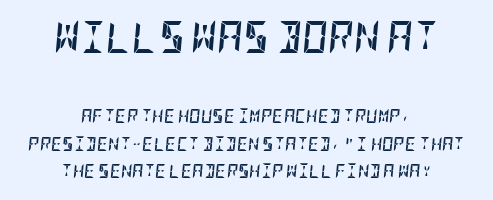
{"italic": "yes", "lean": "right", "slant_degrees": 5, "bold": "yes", "weight": "semibold", "width": "condensed", "stroke_contrast": "low", "x_height": "large", "underline": "no", "align": "center", "line_spacing": "loose", "line_spacing_ratio": 1.96, "letter_spacing": "normal", "letter_spacing_em": 0.0, "larger_block": "first", "size_ratio": 2.29, "glyph_px": 32}
